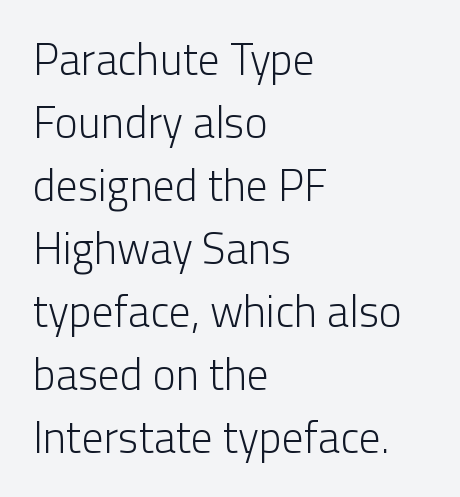
The letters advance in unequal steps, a hallmark of proportional type. The zone under the glyphs is completely vacant. The space between consecutive lines is moderate. The letters sit at their default tracking, neither squeezed nor spread. One-word summary of the alignment: left.
